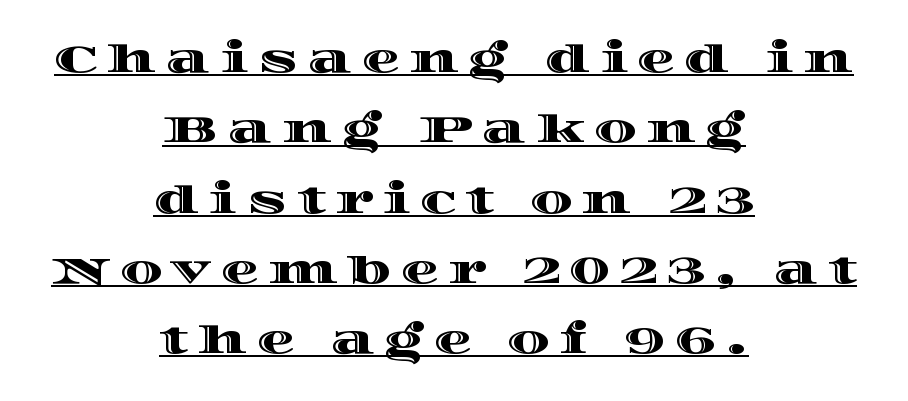
Ascenders rise straight up at ninety degrees. Every row of glyphs is offset so its center matches the block's center. Inter-character spacing is expanded well beyond the font's built-in metrics. Does a line run under the words? Yes, clearly. The letters advance in unequal steps, a hallmark of proportional type.
